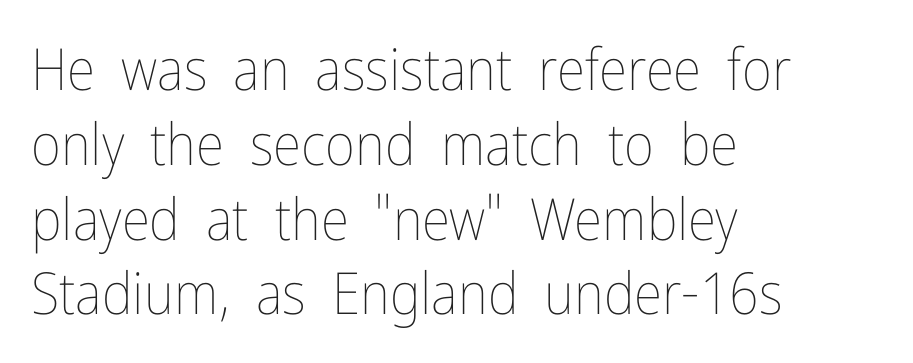
{"italic": "no", "bold": "no", "weight": "thin", "width": "condensed", "stroke_contrast": "low", "x_height": "medium", "monospaced": "no", "underline": "no", "align": "left", "line_spacing": "normal", "line_spacing_ratio": 1.29, "letter_spacing": "normal", "letter_spacing_em": 0.0, "glyph_px": 58}
